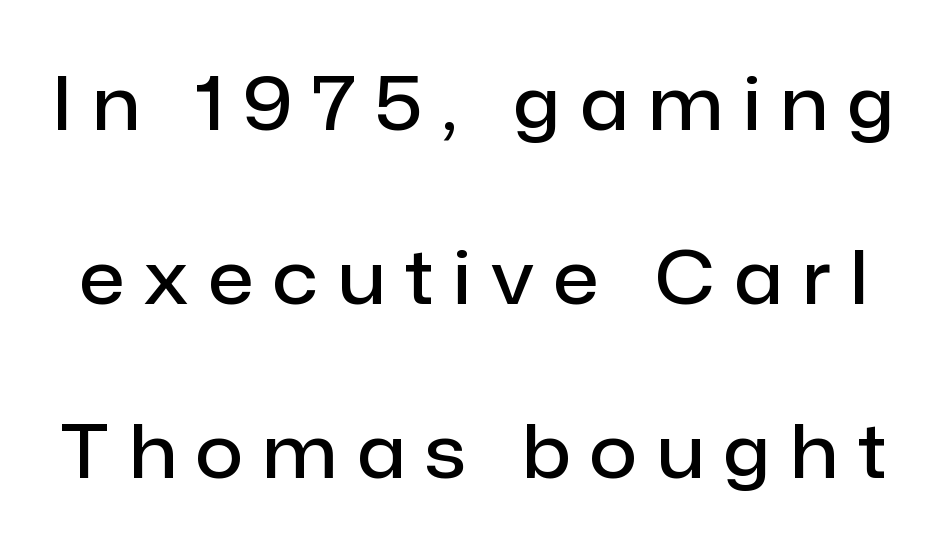
The image shows 74 px semibold sans-serif type, upright; set loose line spacing (2.35x), unusually wide letter spacing (+0.27 em), not underlined; low stroke contrast and a medium x-height.
